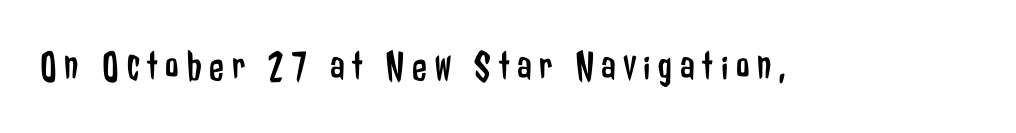
The image shows 43 px regular-weight, condensed sans-serif type, upright; set not underlined; low stroke contrast and a medium x-height.
